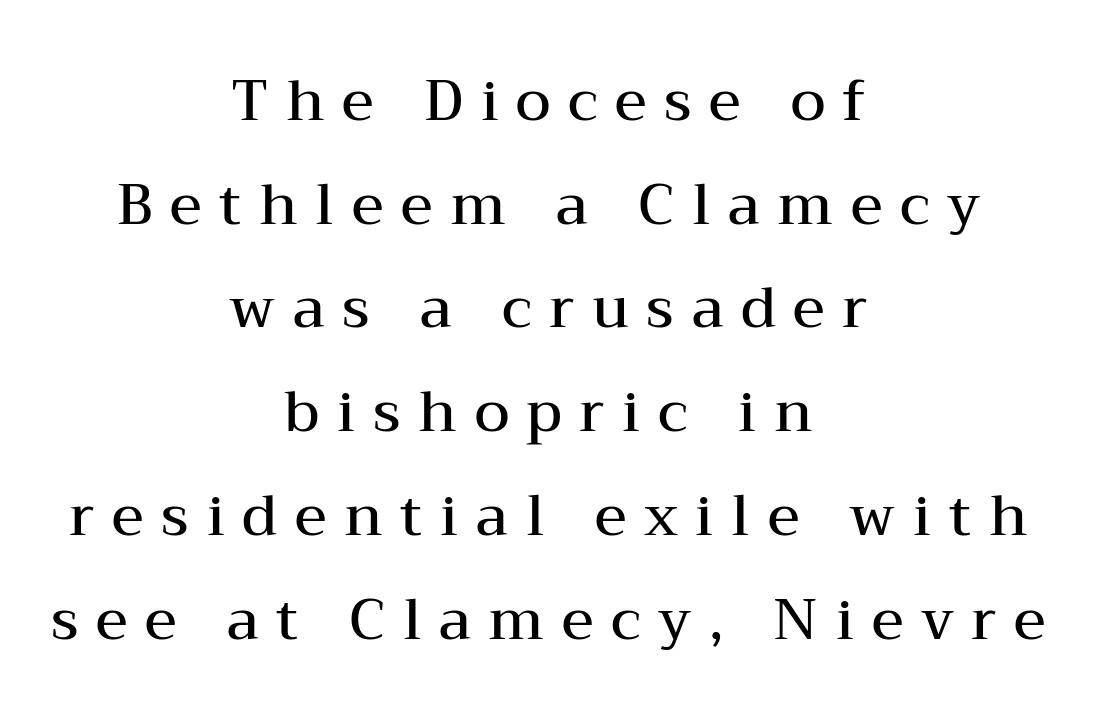
The image shows 57 px semibold, wide serif type, upright; set centered, line spacing 1.82x, unusually wide letter spacing (+0.31 em), not underlined; medium stroke contrast and a medium x-height.
